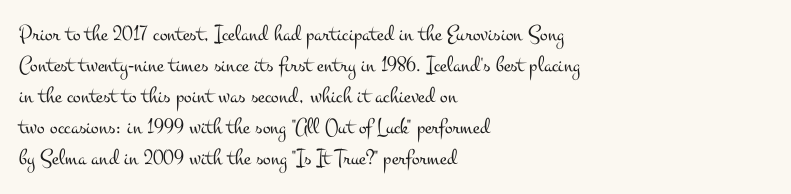
The image shows 23 px text type; set left-aligned, normal line spacing (1.35x), normal letter spacing, not underlined.
